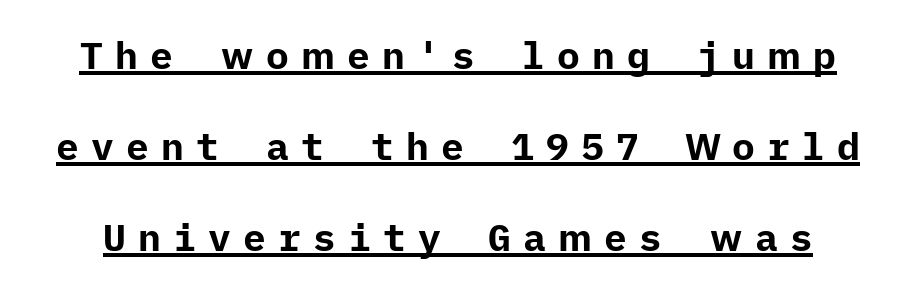
The image shows 38 px bold sans-serif type, upright; set loose line spacing (2.4x), unusually wide letter spacing (+0.32 em), underlined; low stroke contrast and a medium x-height.
